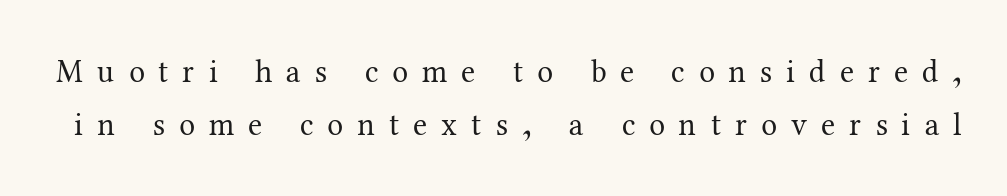
{"serif": "yes", "italic": "no", "bold": "no", "weight": "regular", "width": "normal", "stroke_contrast": "medium", "x_height": "medium", "monospaced": "no", "underline": "no", "line_spacing": "normal", "line_spacing_ratio": 1.66, "letter_spacing": "wide", "letter_spacing_em": 0.44, "glyph_px": 32}
